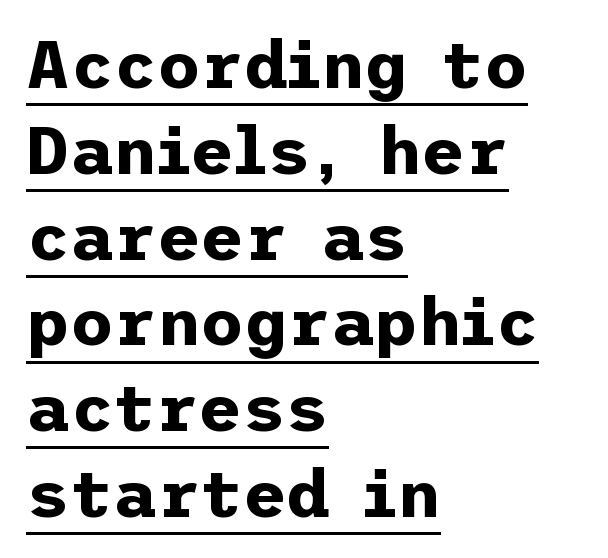
Q: Is the text bold? A: Yes.
Q: Is the text italic (slanted)? A: No, it is upright.
Q: Is the typeface a serif or a sans-serif typeface? A: Sans-serif.
Q: Is the text underlined? A: Yes.
Q: How is the paragraph aligned? A: Left-aligned.
Q: Is the spacing between letters normal or unusually wide? A: Normal.
Q: Is the spacing between lines tight, normal or loose? A: Normal.
Q: Width (condensed, normal, or wide)? A: Normal.
Q: Stroke contrast? A: Low.
Q: x-height? A: Medium.
